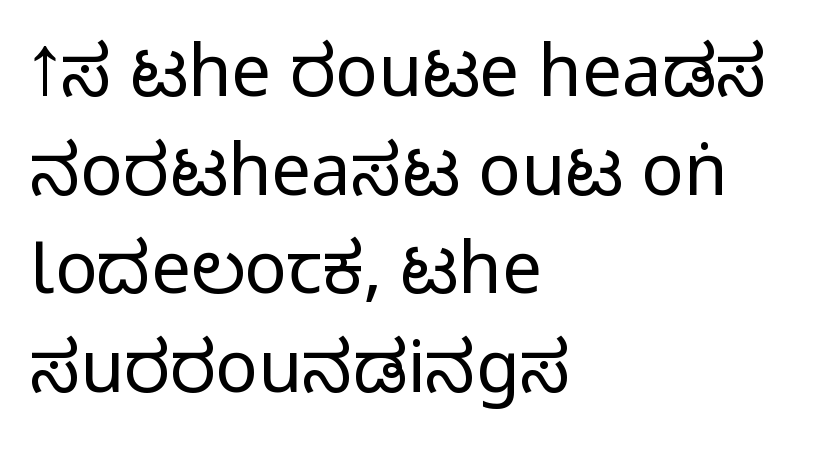
This sample has the flowing, uneven cadence of proportional lettering. Clear beneath every line of the passage. The type sits square on the baseline with zero lean. These lines keep a tight, regular rhythm from letter to letter. Each line starts at the same left margin while the right side varies.
